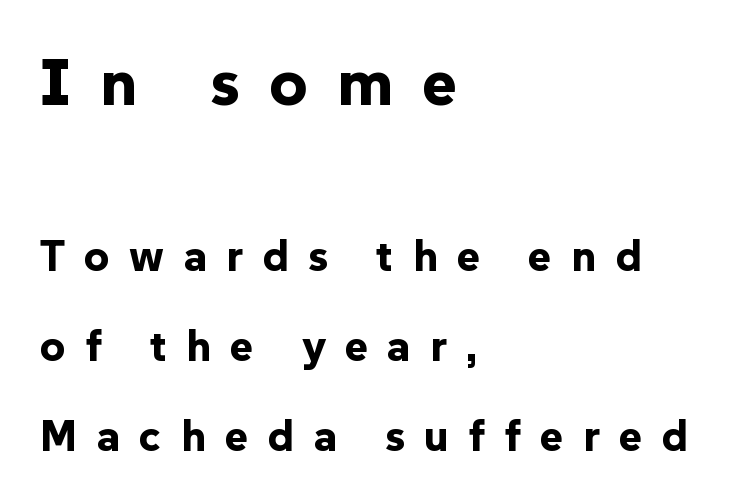
{"serif": "no", "italic": "no", "bold": "yes", "weight": "bold", "width": "normal", "stroke_contrast": "low", "x_height": "medium", "monospaced": "no", "underline": "no", "align": "left", "line_spacing": "loose", "line_spacing_ratio": 2.04, "letter_spacing": "wide", "letter_spacing_em": 0.44, "larger_block": "first", "size_ratio": 1.5, "glyph_px": 66}
